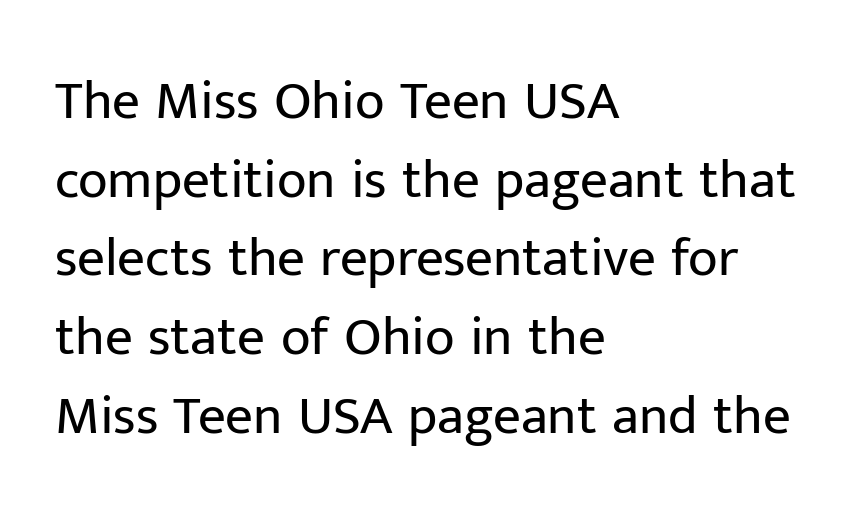
{"serif": "no", "italic": "no", "bold": "no", "weight": "regular", "width": "normal", "stroke_contrast": "low", "x_height": "medium", "monospaced": "no", "underline": "no", "align": "left", "line_spacing": "normal", "line_spacing_ratio": 1.43, "letter_spacing": "normal", "letter_spacing_em": 0.0, "glyph_px": 55}
